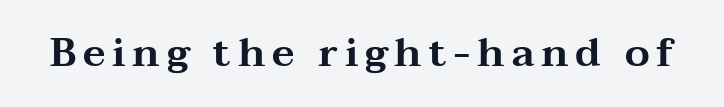
{"serif": "yes", "italic": "no", "width": "wide", "stroke_contrast": "medium", "x_height": "medium", "monospaced": "no", "underline": "no", "glyph_px": 40}
